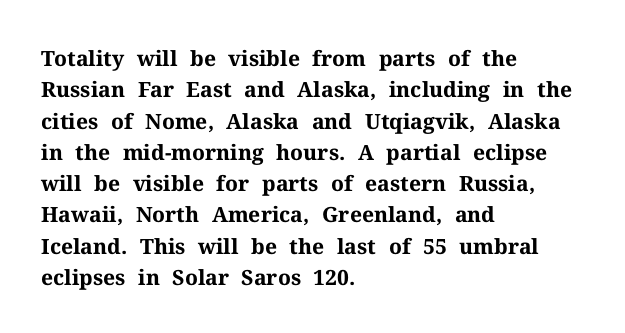
{"italic": "no", "bold": "yes", "underline": "no", "align": "left", "line_spacing": "normal", "line_spacing_ratio": 1.49, "letter_spacing": "normal", "letter_spacing_em": 0.0, "glyph_px": 21}
